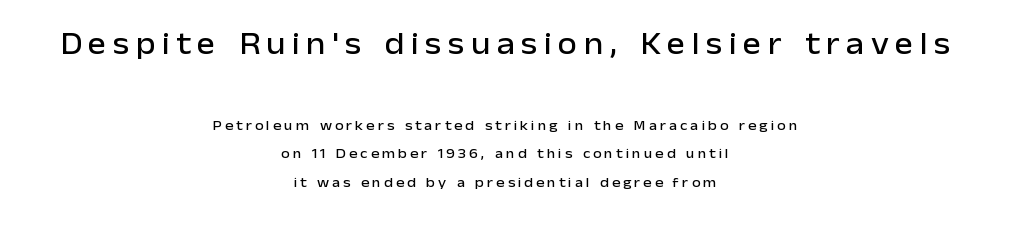
{"serif": "no", "italic": "no", "width": "normal", "stroke_contrast": "low", "x_height": "medium", "monospaced": "no", "underline": "no", "align": "center", "line_spacing": "loose", "line_spacing_ratio": 2.06, "letter_spacing": "wide", "letter_spacing_em": 0.21, "larger_block": "first", "size_ratio": 2.21, "glyph_px": 31}
